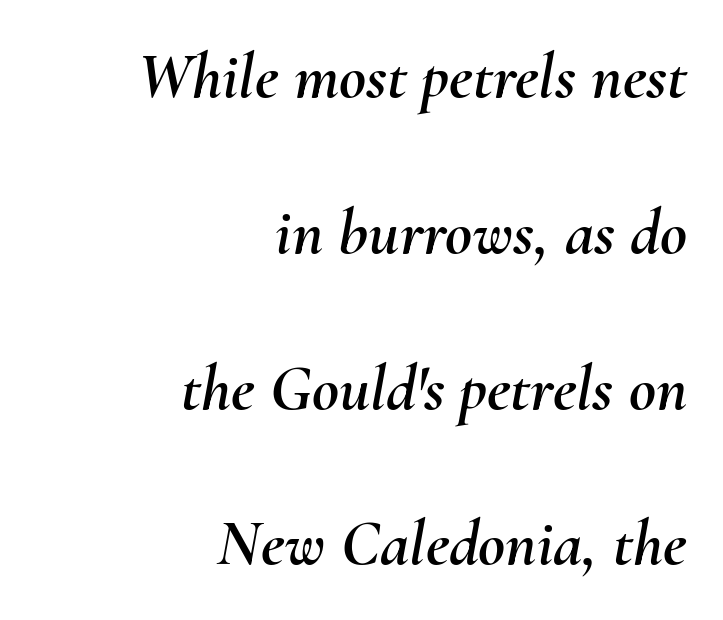
Q: Is the text italic (slanted)? A: Yes, it leans right by about 10 degrees.
Q: Is the text underlined? A: No.
Q: How is the paragraph aligned? A: Right-aligned.
Q: Is the spacing between letters normal or unusually wide? A: Normal.
Q: Is the spacing between lines tight, normal or loose? A: Loose.
Q: Width (condensed, normal, or wide)? A: Normal.
Q: Stroke contrast? A: Medium.
Q: x-height? A: Small.
Q: Monospaced? A: No.
